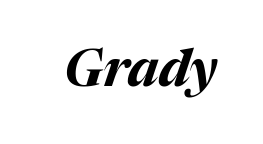
The image shows 51 px bold type, italic (leaning right); set normal letter spacing, not underlined; medium stroke contrast and a medium x-height.
